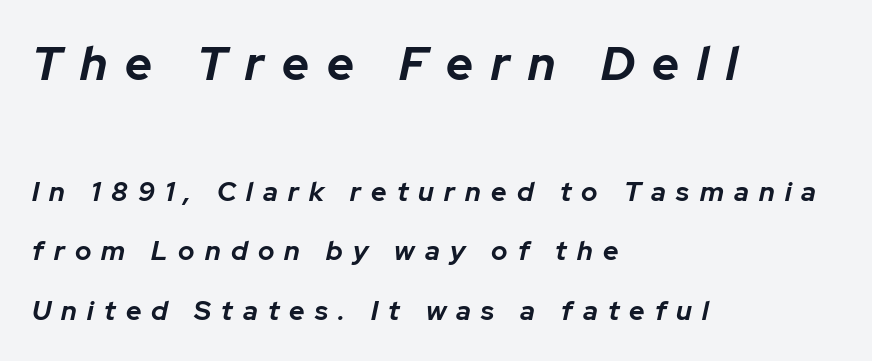
These lines are rendered in a variable-pitch font. Tracking value appears strongly positive — letters spread wide. Style check: oblique. Bare-footed words on every line. Casual observation: everything's shoved over to the left. Typesetter's note: full bold, strokes at maximum text heaviness.
